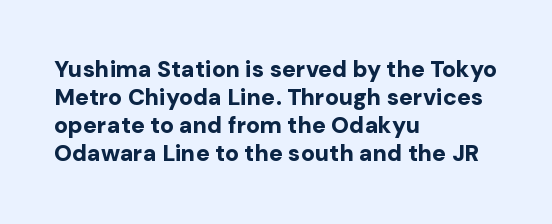
Look at the stroke-to-counter ratio: heavy, a bold. Ordinary non-slanted type is in use. The baseline area is clear. The setting favours the left margin, as ordinary paragraphs usually do. Look at the tracking — it's just the regular setting, nothing added.
